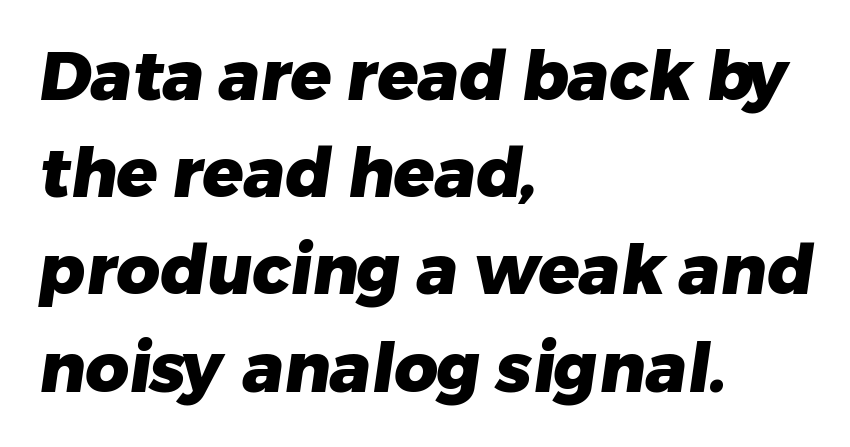
Q: Is the text bold? A: Yes.
Q: Is the typeface a serif or a sans-serif typeface? A: Sans-serif.
Q: Is the text underlined? A: No.
Q: How is the paragraph aligned? A: Left-aligned.
Q: Is the spacing between letters normal or unusually wide? A: Normal.
Q: Is the spacing between lines tight, normal or loose? A: Normal.
Q: Width (condensed, normal, or wide)? A: Normal.
Q: Stroke contrast? A: Low.
Q: x-height? A: Medium.
Q: Monospaced? A: No.
